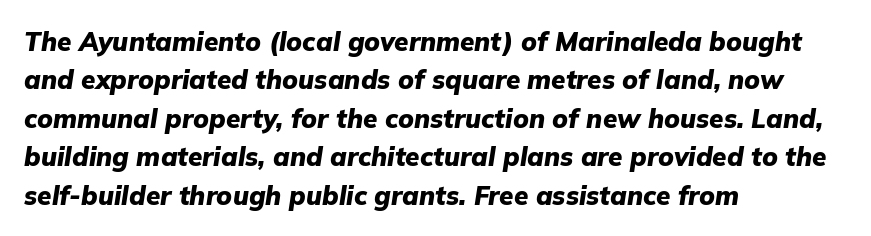
The image shows 26 px bold type, italic (leaning right); set left-aligned, normal line spacing (1.48x), normal letter spacing, not underlined.
